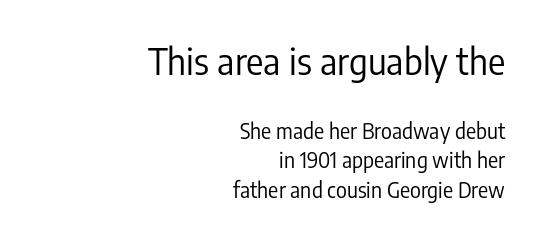
Line spacing here is normal. Decoration check: the copy has no underline. Varying glyph widths throughout — classic text-font behaviour. The weight would be labelled regular, book, light, or lighter still. Nobody touched the tracking dial on this one.
